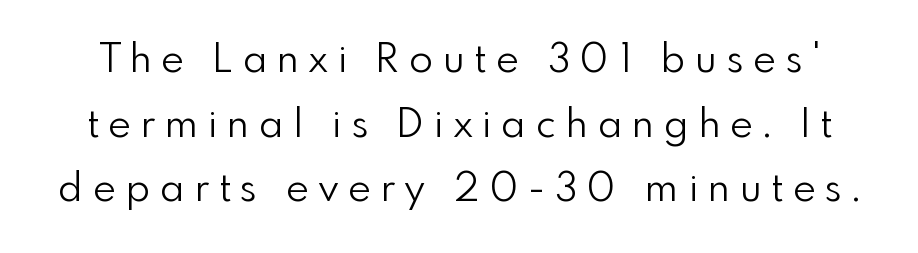
Nope, no serifs anywhere on these letters. Decoration check: the copy has no underline. Italic? Not at all — the glyphs are vertical. How would I describe the line gaps? Plain and ordinary.
